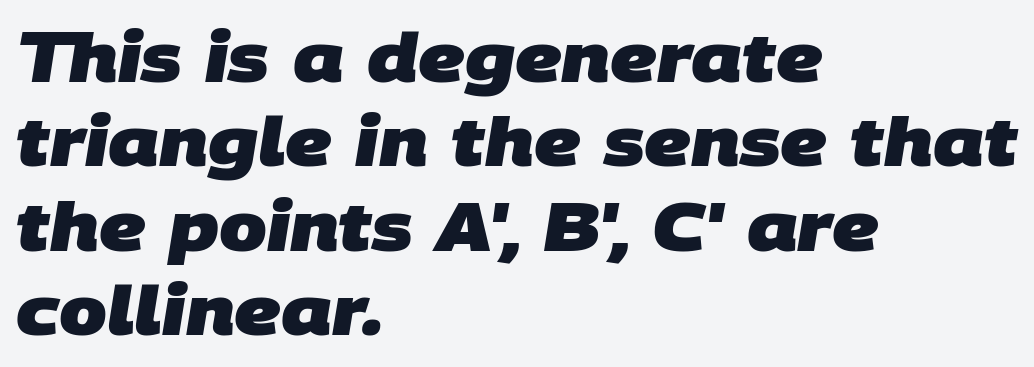
Q: Is the text bold? A: Yes.
Q: Is the typeface a serif or a sans-serif typeface? A: Sans-serif.
Q: Is the text underlined? A: No.
Q: How is the paragraph aligned? A: Left-aligned.
Q: Is the spacing between letters normal or unusually wide? A: Normal.
Q: Width (condensed, normal, or wide)? A: Normal.
Q: Stroke contrast? A: Low.
Q: x-height? A: Large.
Q: Monospaced? A: No.
